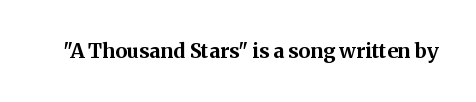
The image shows 20 px bold type, upright; set normal letter spacing, not underlined.
